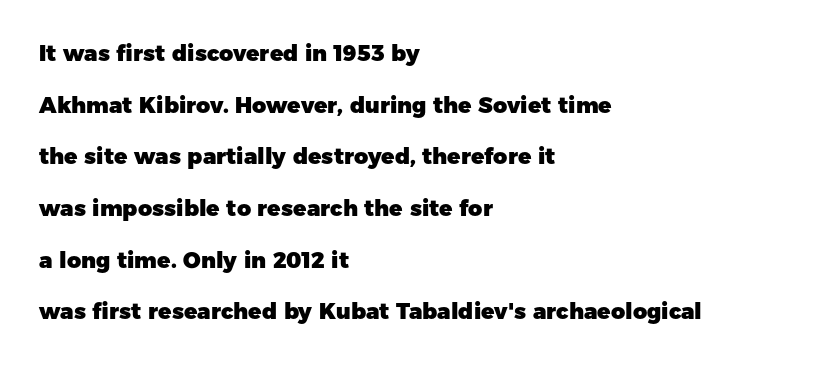
{"italic": "no", "bold": "yes", "underline": "no", "align": "left", "line_spacing": "loose", "line_spacing_ratio": 2.35, "letter_spacing": "normal", "letter_spacing_em": 0.0, "glyph_px": 22}
